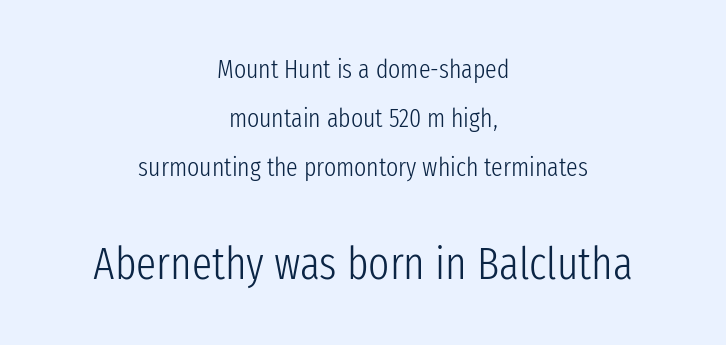
{"serif": "no", "italic": "no", "bold": "no", "weight": "light", "width": "condensed", "stroke_contrast": "low", "x_height": "medium", "monospaced": "no", "underline": "no", "align": "center", "line_spacing_ratio": 1.89, "letter_spacing": "normal", "letter_spacing_em": 0.0, "larger_block": "second", "size_ratio": 1.73, "glyph_px": 45}
